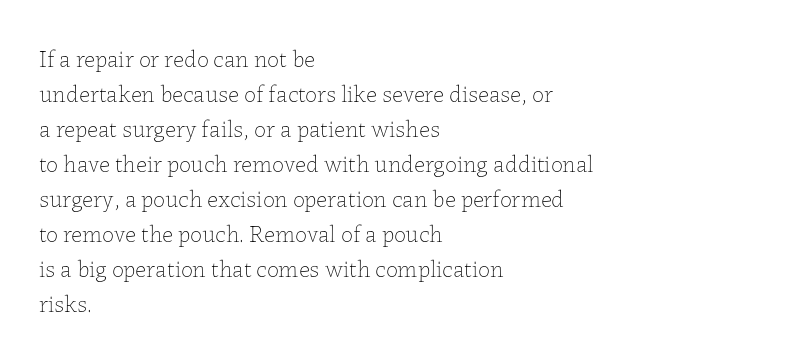
{"italic": "no", "bold": "no", "underline": "no", "align": "left", "line_spacing": "normal", "line_spacing_ratio": 1.46, "letter_spacing": "normal", "letter_spacing_em": 0.0, "glyph_px": 24}
